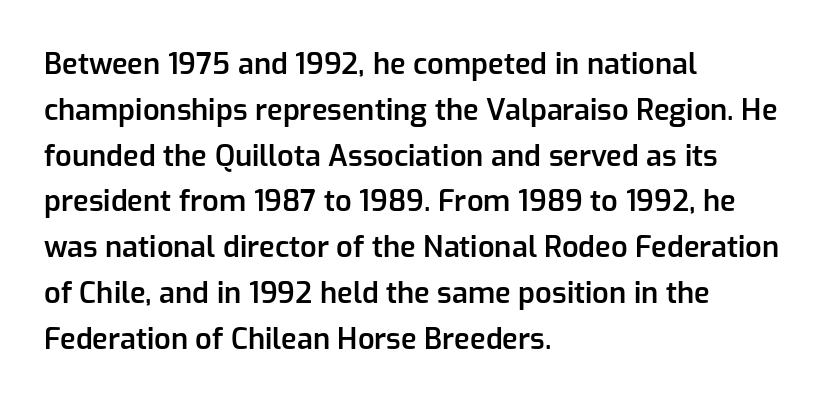
The image shows 29 px semibold sans-serif type, upright; set left-aligned, normal line spacing (1.58x), normal letter spacing, not underlined; low stroke contrast and a medium x-height.
